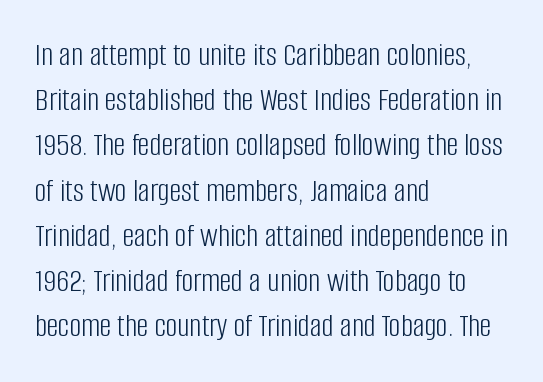
{"serif": "no", "italic": "no", "bold": "no", "weight": "light", "width": "condensed", "stroke_contrast": "low", "x_height": "large", "monospaced": "no", "underline": "no", "align": "left", "line_spacing": "normal", "line_spacing_ratio": 1.37, "letter_spacing": "normal", "letter_spacing_em": 0.0, "glyph_px": 33}
